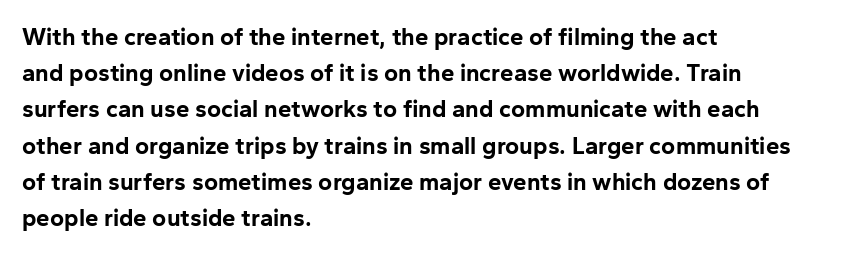
The image shows 24 px bold type, upright; set left-aligned, normal line spacing (1.51x), normal letter spacing, not underlined.
